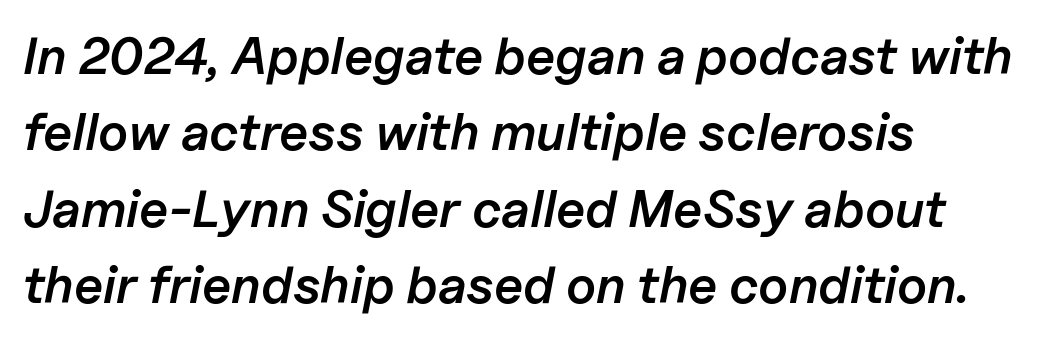
Beneath every word, the page is bare. Stems and bowls a touch heavier than normal — semibold. No extra tracking has been applied to these lines. The vertical gap from one line to the next is medium. The face used here has a pronounced slope to its letters.
